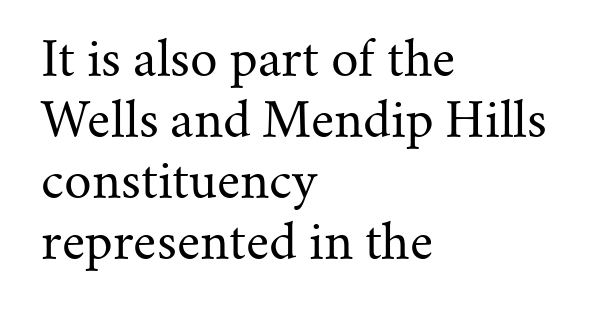
Summary of vertical rhythm: regular, with standard interline spacing. These lines keep a tight, regular rhythm from letter to letter. Does the copy run flush right? No — it runs flush left. Is the stroke heavy? The answer is a plain regular-or-lighter. Is this a fixed-width face? No — the glyphs have proportional, varying widths. Nobody drew a line under any word here.
